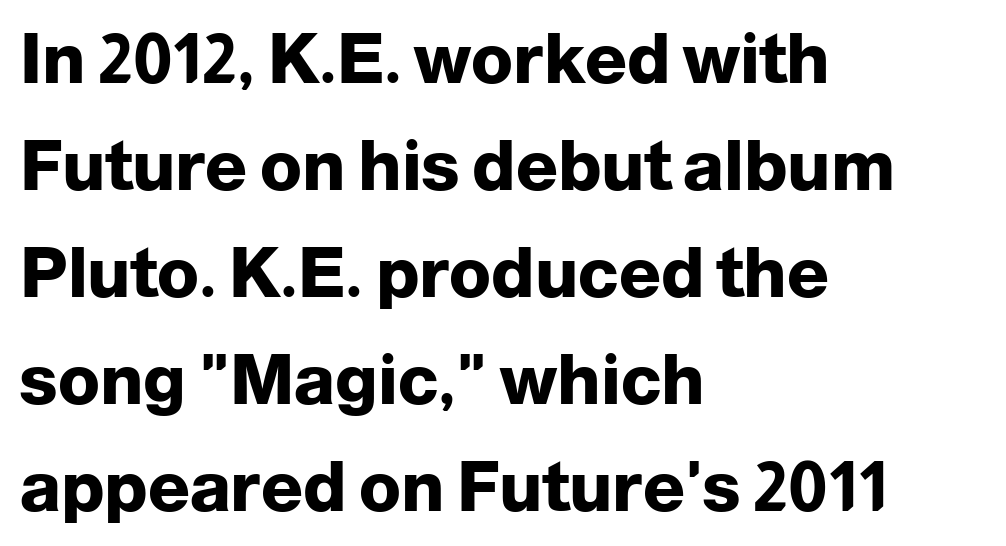
{"serif": "no", "italic": "no", "bold": "yes", "weight": "heavy", "width": "normal", "stroke_contrast": "low", "x_height": "medium", "monospaced": "no", "underline": "no", "align": "left", "line_spacing": "normal", "line_spacing_ratio": 1.55, "letter_spacing": "normal", "letter_spacing_em": 0.0, "glyph_px": 69}
